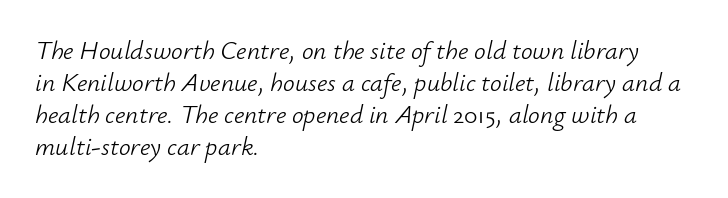
The image shows 26 px text type, italic (leaning right); set left-aligned, line spacing 1.23x, normal letter spacing, not underlined.
